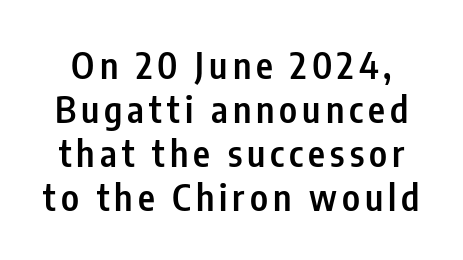
Q: Is the text bold? A: Semi-bold.
Q: Is the text italic (slanted)? A: No, it is upright.
Q: Is the typeface a serif or a sans-serif typeface? A: Sans-serif.
Q: Is the text underlined? A: No.
Q: Width (condensed, normal, or wide)? A: Condensed.
Q: Stroke contrast? A: Low.
Q: x-height? A: Medium.
Q: Monospaced? A: No.
